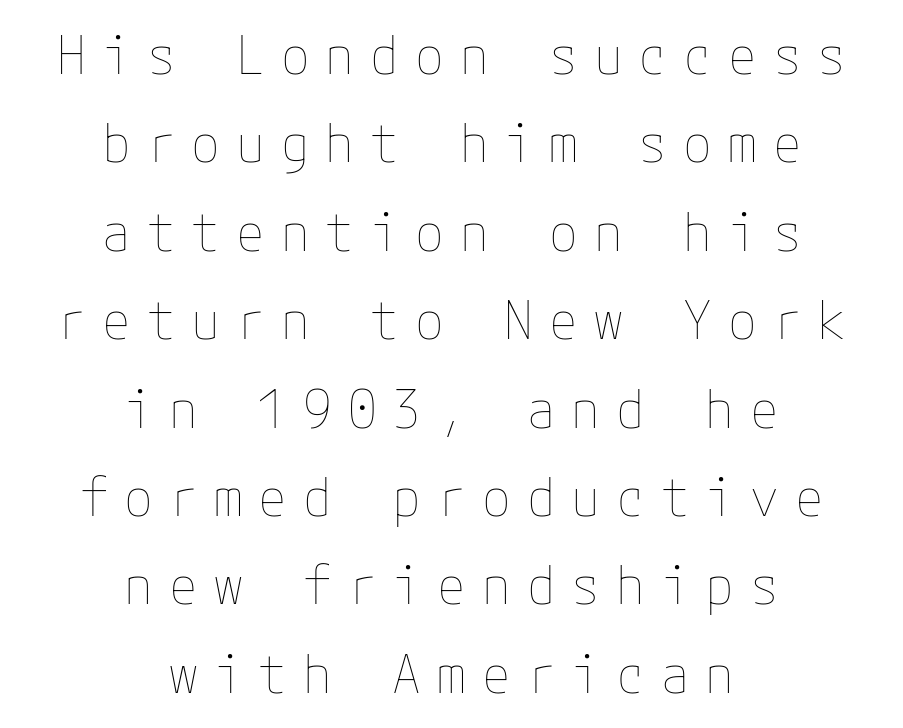
Loose tracking; the words dissolve into strings of separated letters. If you drew a line through each stem, it would be perfectly vertical. These glyphs show unthickened strokes, regular width or finer. Compared with typical paragraphs, the rows here are spaced about the same.
